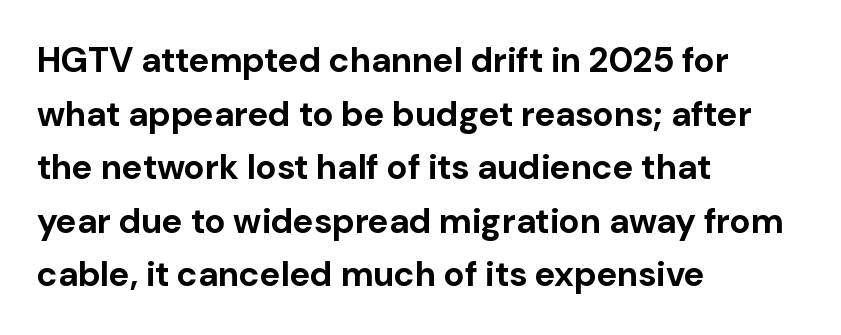
Q: Is the text bold? A: Yes.
Q: Is the text italic (slanted)? A: No, it is upright.
Q: Is the typeface a serif or a sans-serif typeface? A: Sans-serif.
Q: Is the text underlined? A: No.
Q: How is the paragraph aligned? A: Left-aligned.
Q: Is the spacing between letters normal or unusually wide? A: Normal.
Q: Is the spacing between lines tight, normal or loose? A: Normal.
Q: Width (condensed, normal, or wide)? A: Normal.
Q: Stroke contrast? A: Low.
Q: x-height? A: Medium.
Q: Monospaced? A: No.
